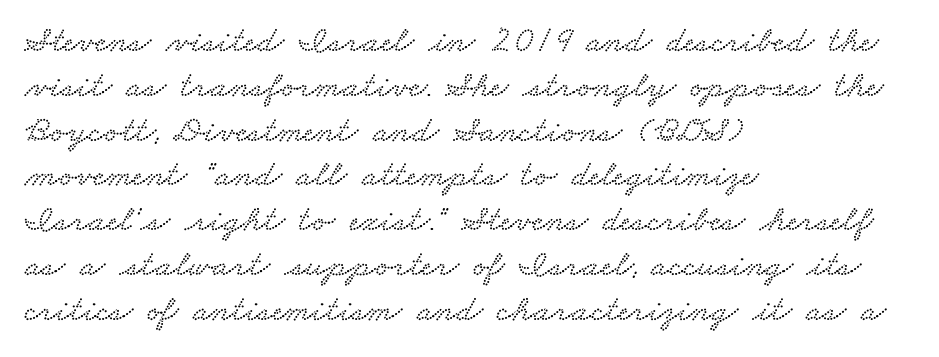
Q: Is the typeface a serif or a sans-serif typeface? A: Serif.
Q: Is the text underlined? A: No.
Q: How is the paragraph aligned? A: Left-aligned.
Q: Is the spacing between letters normal or unusually wide? A: Normal.
Q: Width (condensed, normal, or wide)? A: Wide.
Q: Stroke contrast? A: Low.
Q: x-height? A: Small.
Q: Monospaced? A: No.
